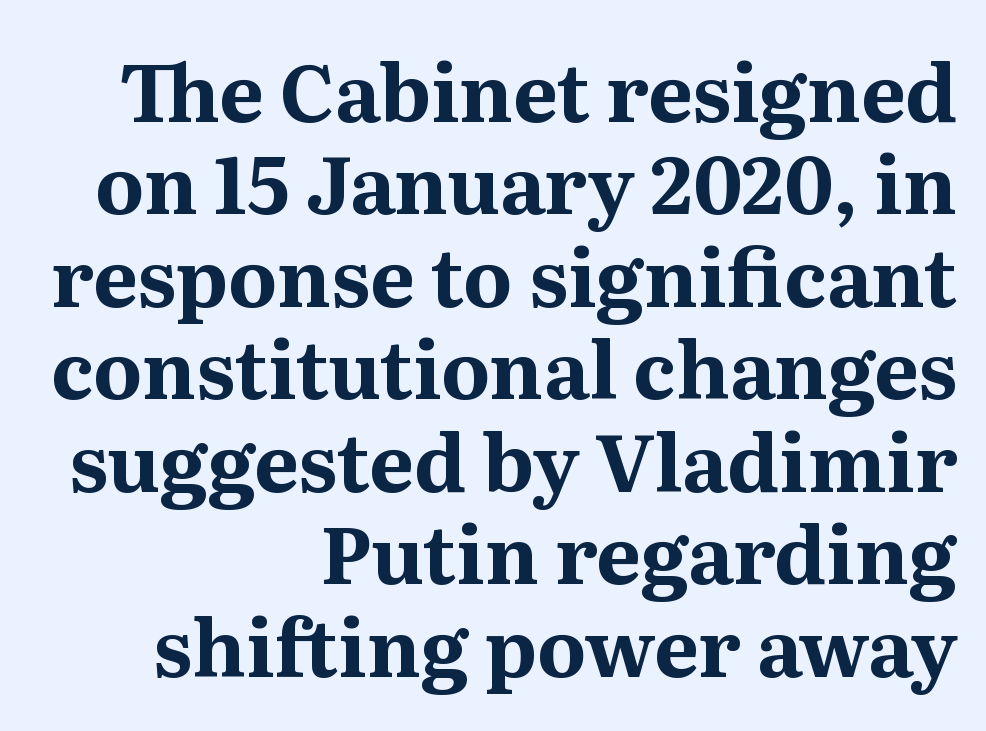
Q: Is the text bold? A: Yes.
Q: Is the text italic (slanted)? A: No, it is upright.
Q: Is the typeface a serif or a sans-serif typeface? A: Serif.
Q: Is the text underlined? A: No.
Q: How is the paragraph aligned? A: Right-aligned.
Q: Is the spacing between letters normal or unusually wide? A: Normal.
Q: Width (condensed, normal, or wide)? A: Normal.
Q: Stroke contrast? A: Medium.
Q: x-height? A: Medium.
Q: Monospaced? A: No.
